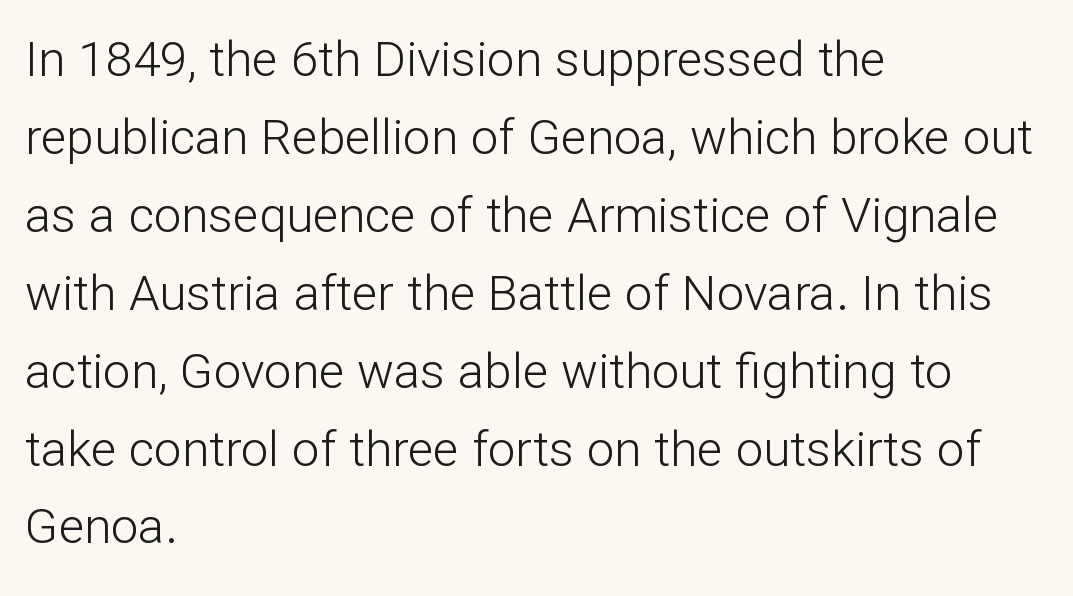
Letterform terminals end flat and unadorned throughout the passage. The setting favours the left margin, as ordinary paragraphs usually do. Nope, not italic — everything's standing straight. Varying glyph widths throughout — classic text-font behaviour. These lines keep a tight, regular rhythm from letter to letter. Vertical stems look standard width or narrower in stroke.
